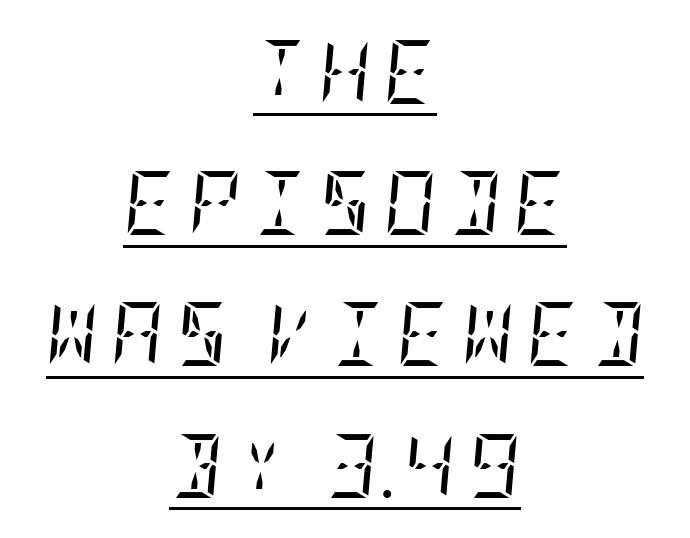
Q: Is the text bold? A: No.
Q: Is the text italic (slanted)? A: Yes, it leans right by about 5 degrees.
Q: Is the typeface a serif or a sans-serif typeface? A: Serif.
Q: Is the text underlined? A: Yes.
Q: How is the paragraph aligned? A: Centered.
Q: Is the spacing between letters normal or unusually wide? A: Unusually wide.
Q: Is the spacing between lines tight, normal or loose? A: Loose.
Q: Width (condensed, normal, or wide)? A: Condensed.
Q: Stroke contrast? A: Low.
Q: x-height? A: Large.
